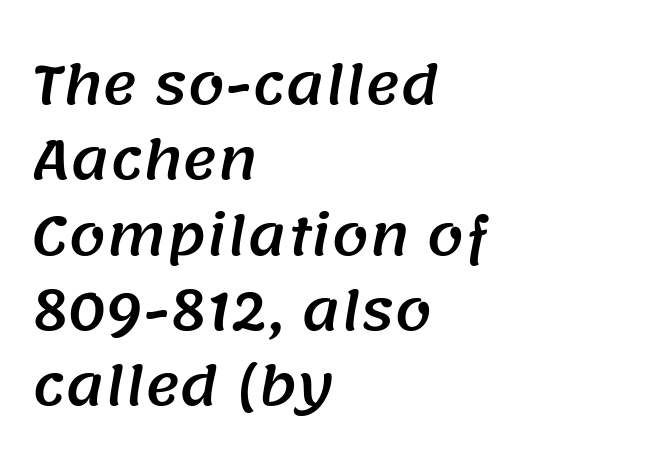
Left-aligned paragraph, ragged on the right. Horizontal bands of white between lines are of average thickness. The face used here is proportionally spaced, like ordinary book or web type. You could call the tracking neutral — neither tight nor loose.
